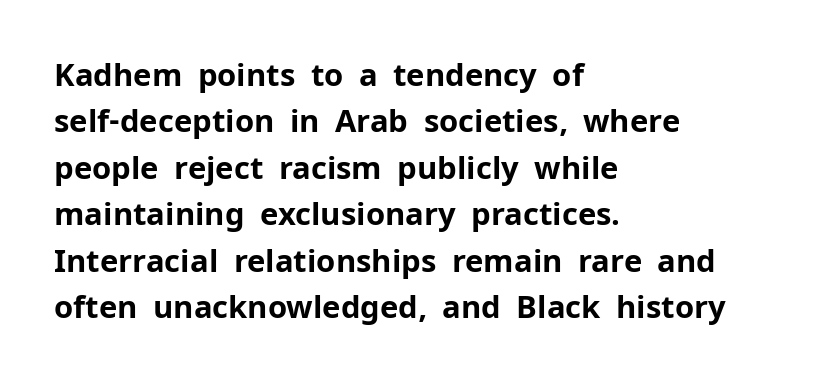
Character widths vary here, with narrow letters taking less room than wide ones. The rendering anchors every line to the left-hand side. Thick stems and heavy bowls — unmistakably bold. This is roman type, the default non-slanted kind. Unmarked baselines from the first word to the last. Regarding serifs, this sample does without them.
